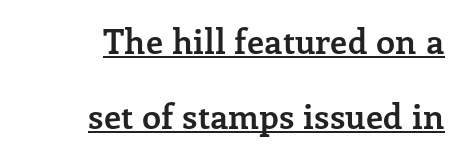
The image shows 34 px semibold serif type, upright; set right-aligned, loose line spacing (2.21x), normal letter spacing, underlined; low stroke contrast and a medium x-height.
